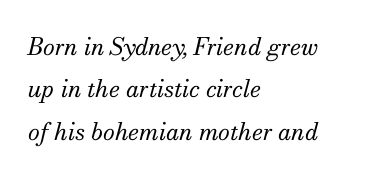
The image shows 24 px text type, italic (leaning right); set left-aligned, line spacing 1.77x, normal letter spacing, not underlined.
